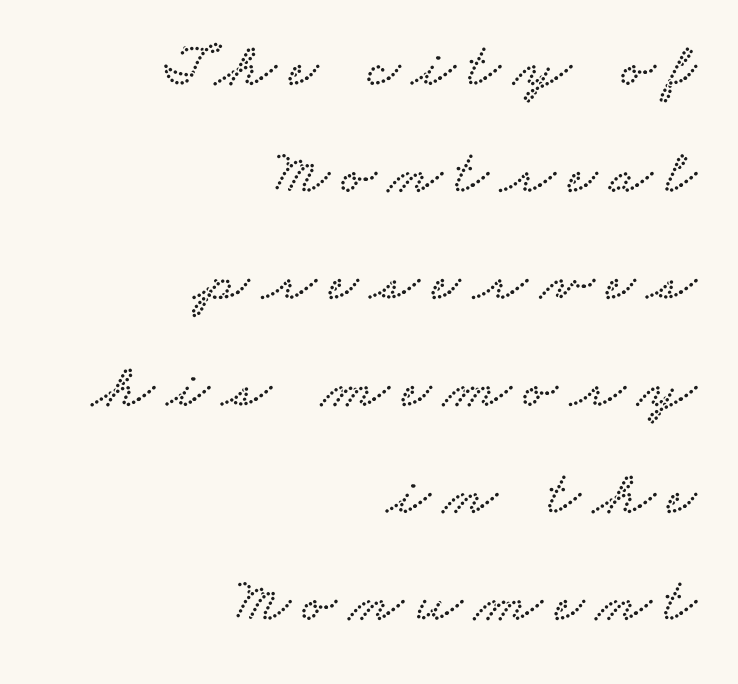
Observe the serifs anchoring each vertical stroke in this sample. Varying glyph widths throughout — classic text-font behaviour. Spacing between characters has been opened up far beyond the box default. Decoration check: the copy has no underline.
